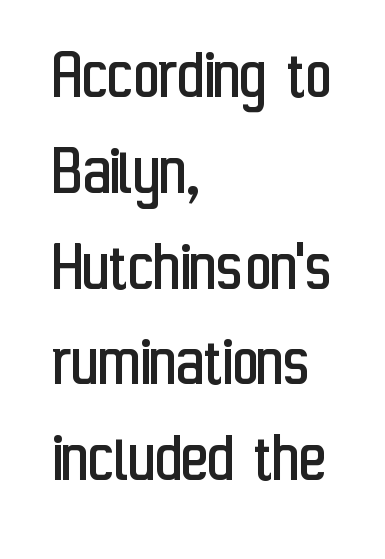
Q: Is the text bold? A: No.
Q: Is the text italic (slanted)? A: No, it is upright.
Q: Is the typeface a serif or a sans-serif typeface? A: Sans-serif.
Q: Is the text underlined? A: No.
Q: How is the paragraph aligned? A: Left-aligned.
Q: Is the spacing between letters normal or unusually wide? A: Normal.
Q: Is the spacing between lines tight, normal or loose? A: Normal.
Q: Width (condensed, normal, or wide)? A: Condensed.
Q: Stroke contrast? A: Low.
Q: x-height? A: Medium.
Q: Monospaced? A: No.
